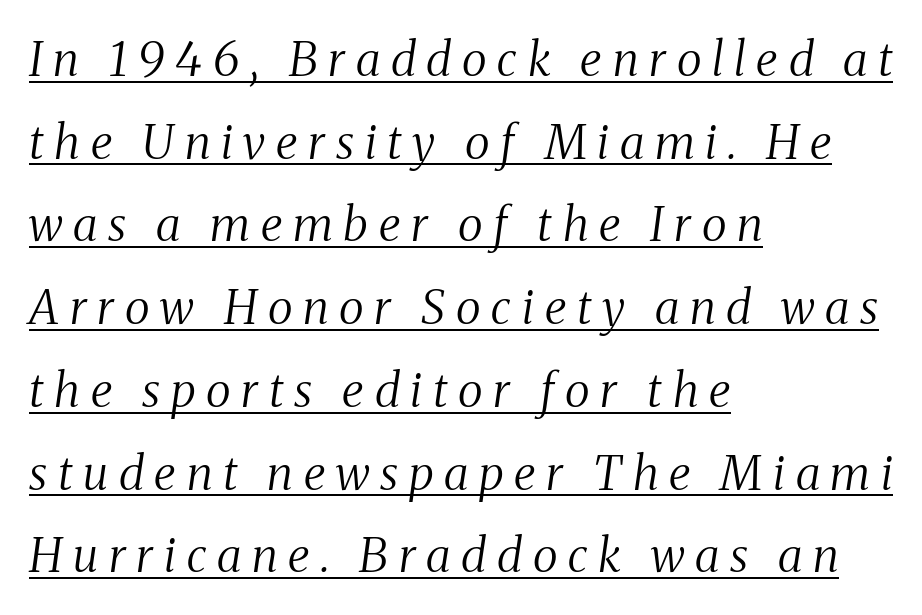
The image shows 47 px regular-weight, condensed serif type, italic (leaning right); set left-aligned, line spacing 1.76x, unusually wide letter spacing (+0.23 em), underlined; medium stroke contrast and a medium x-height.
